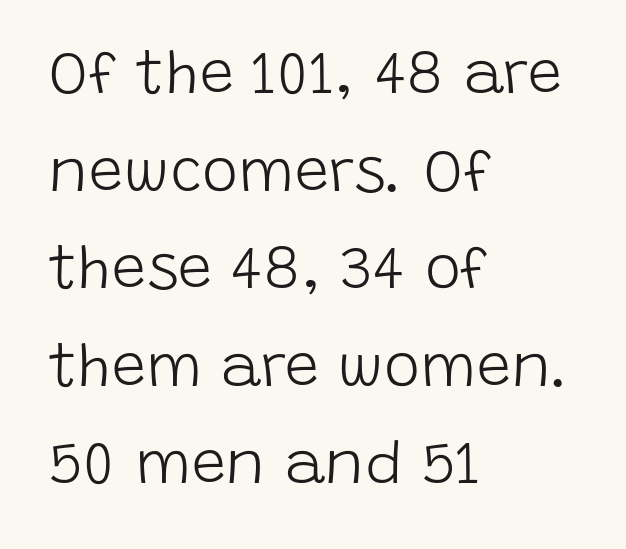
The image shows 61 px light sans-serif type, upright; set left-aligned, normal line spacing (1.6x), normal letter spacing, not underlined; low stroke contrast and a large x-height.
